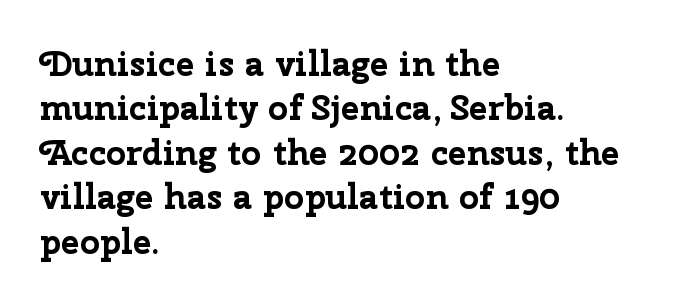
The image shows 35 px bold sans-serif type, upright; set left-aligned, normal line spacing (1.27x), normal letter spacing, not underlined; low stroke contrast and a medium x-height.
